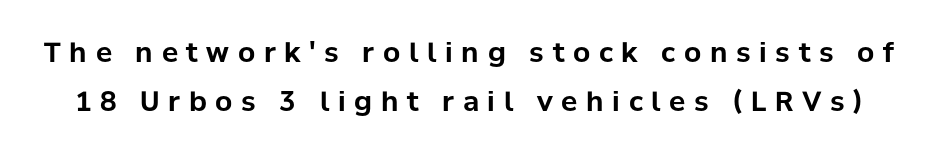
The image shows 27 px bold type, upright; set line spacing 1.82x, unusually wide letter spacing (+0.32 em), not underlined.
